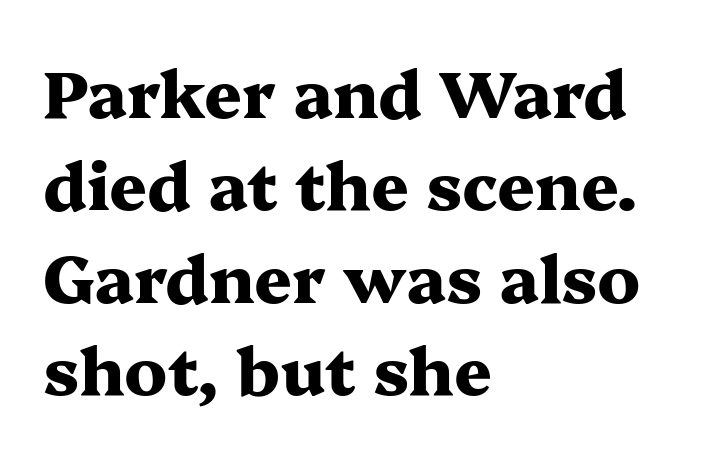
{"serif": "yes", "italic": "no", "bold": "yes", "weight": "heavy", "width": "wide", "stroke_contrast": "medium", "x_height": "medium", "monospaced": "no", "underline": "no", "align": "left", "line_spacing": "normal", "line_spacing_ratio": 1.4, "letter_spacing": "normal", "letter_spacing_em": 0.0, "glyph_px": 66}
